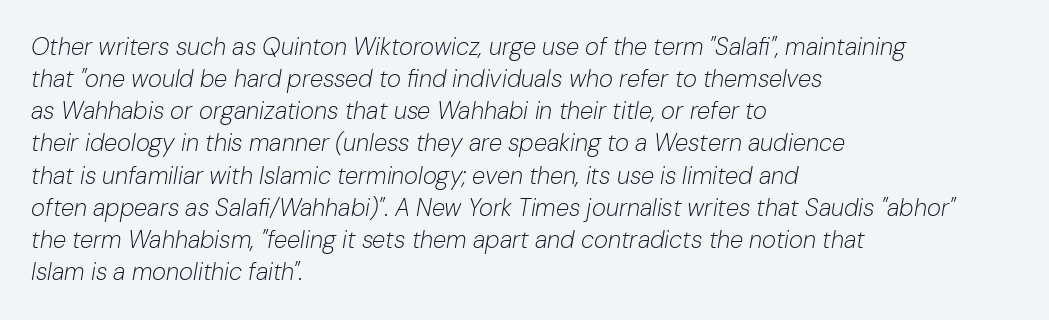
The image shows 24 px text type, italic (leaning right); set left-aligned, normal line spacing (1.34x), normal letter spacing, not underlined.
